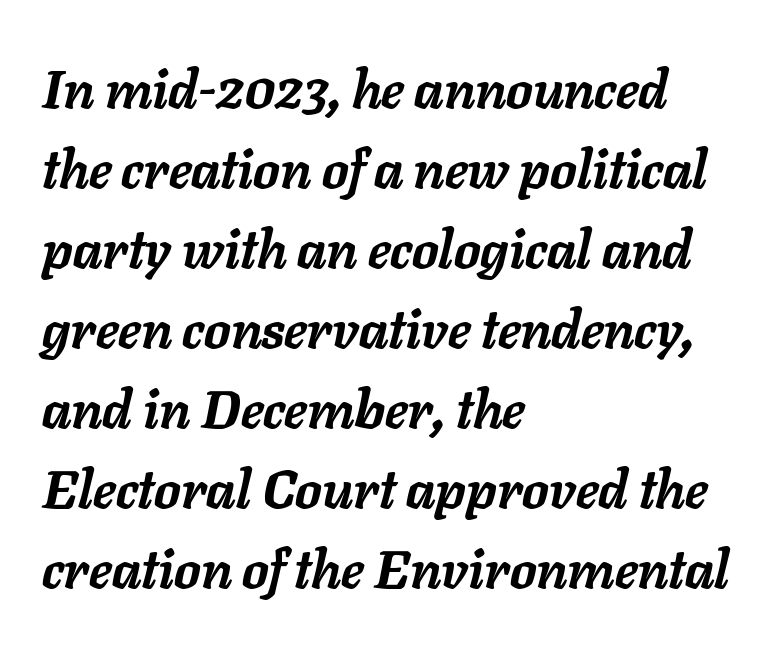
{"italic": "yes", "lean": "right", "slant_degrees": 11, "bold": "yes", "weight": "semibold", "width": "normal", "stroke_contrast": "low", "x_height": "medium", "monospaced": "no", "underline": "no", "align": "left", "line_spacing": "normal", "line_spacing_ratio": 1.51, "letter_spacing": "normal", "letter_spacing_em": 0.0, "glyph_px": 53}
